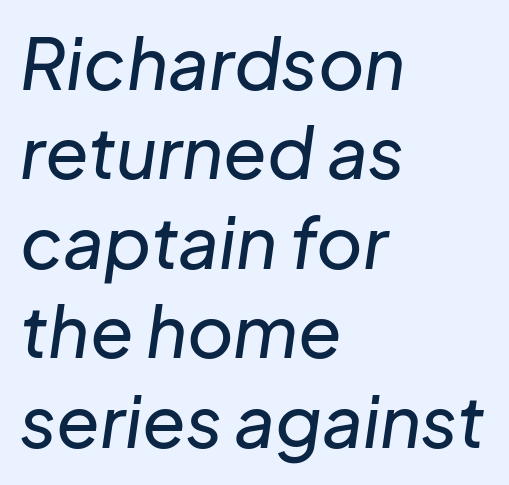
Horizontal bands of white between lines are of average thickness. Every character sits at an angle, as italics do. The compositor pushed each line to the left boundary. Decoration check: the copy has no underline. The letters advance in unequal steps, a hallmark of proportional type. Glyph-to-glyph distance matches everyday printed text.
